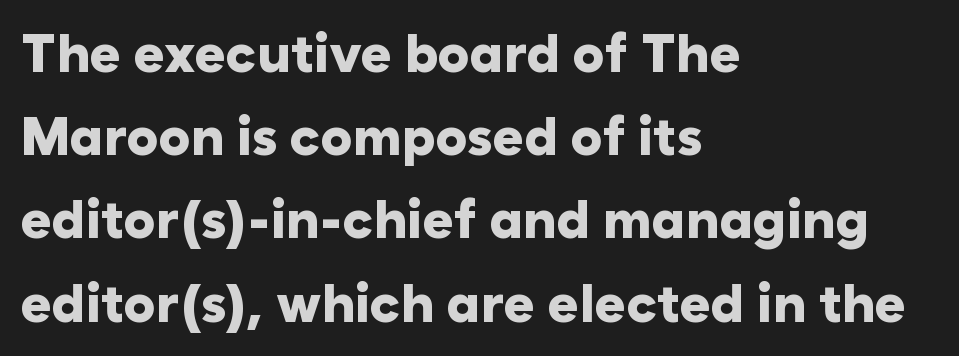
Q: Is the text bold? A: Yes.
Q: Is the text italic (slanted)? A: No, it is upright.
Q: Is the typeface a serif or a sans-serif typeface? A: Sans-serif.
Q: Is the text underlined? A: No.
Q: How is the paragraph aligned? A: Left-aligned.
Q: Is the spacing between letters normal or unusually wide? A: Normal.
Q: Is the spacing between lines tight, normal or loose? A: Normal.
Q: Width (condensed, normal, or wide)? A: Normal.
Q: Stroke contrast? A: Low.
Q: x-height? A: Medium.
Q: Monospaced? A: No.
